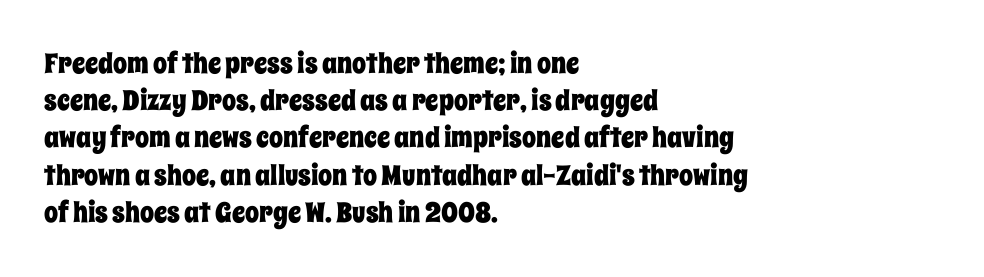
Q: Is the text italic (slanted)? A: No, it is upright.
Q: Is the text underlined? A: No.
Q: How is the paragraph aligned? A: Left-aligned.
Q: Is the spacing between letters normal or unusually wide? A: Normal.
Q: Is the spacing between lines tight, normal or loose? A: Normal.
Q: Width (condensed, normal, or wide)? A: Condensed.
Q: Stroke contrast? A: Low.
Q: x-height? A: Large.
Q: Monospaced? A: No.
